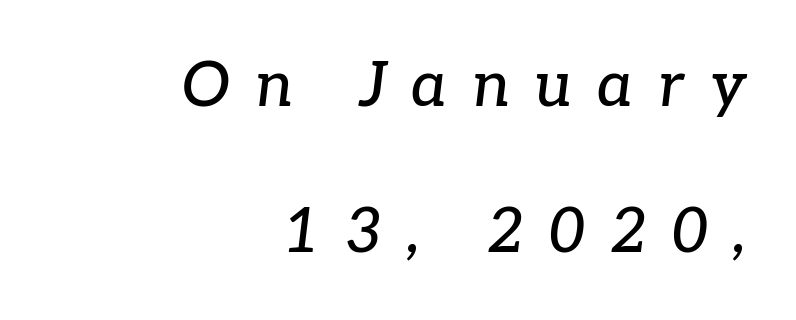
Q: Is the text italic (slanted)? A: Yes, it leans right by about 7 degrees.
Q: Is the typeface a serif or a sans-serif typeface? A: Serif.
Q: Is the text underlined? A: No.
Q: How is the paragraph aligned? A: Right-aligned.
Q: Is the spacing between letters normal or unusually wide? A: Unusually wide.
Q: Is the spacing between lines tight, normal or loose? A: Loose.
Q: Width (condensed, normal, or wide)? A: Normal.
Q: Stroke contrast? A: Low.
Q: x-height? A: Medium.
Q: Monospaced? A: No.
